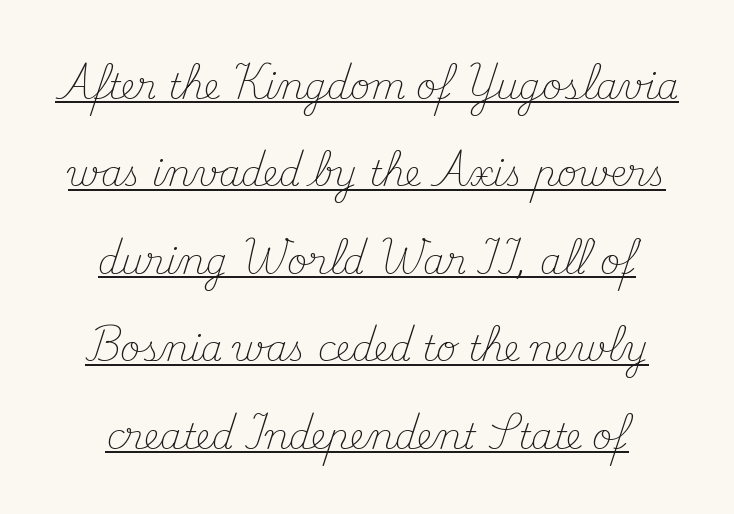
Q: Is the text bold? A: No.
Q: Is the text italic (slanted)? A: Yes.
Q: Is the typeface a serif or a sans-serif typeface? A: Serif.
Q: Is the text underlined? A: Yes.
Q: How is the paragraph aligned? A: Centered.
Q: Is the spacing between letters normal or unusually wide? A: Normal.
Q: Is the spacing between lines tight, normal or loose? A: Loose.
Q: Width (condensed, normal, or wide)? A: Normal.
Q: Stroke contrast? A: Medium.
Q: x-height? A: Small.
Q: Monospaced? A: No.
